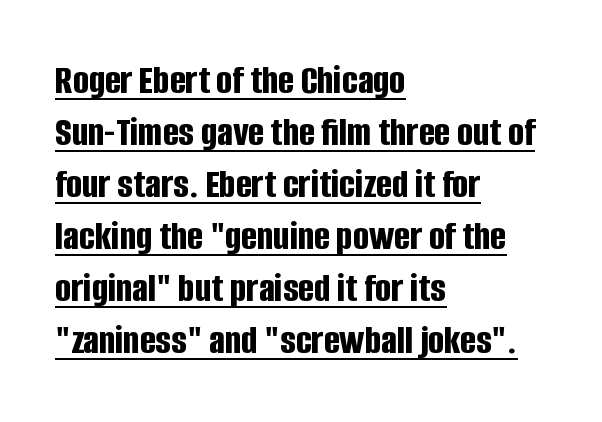
The image shows 42 px bold, condensed sans-serif type, upright; set left-aligned, line spacing 1.24x, normal letter spacing, underlined; low stroke contrast and a large x-height.
